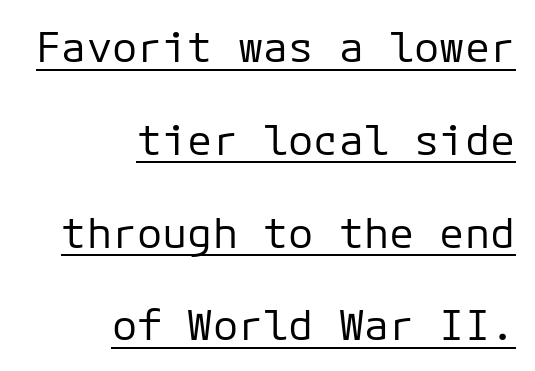
This sample uses an upright cut, with every glyph sitting square on the baseline. Reading down the column, the eye jumps a long way to each next line. Here the glyphs are tracked normally, forming tight word shapes. These characters rest on top of a visible drawn line.
